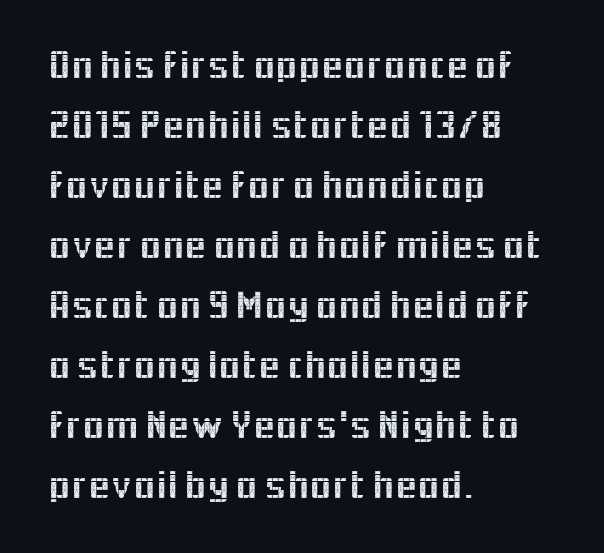
The image shows 40 px sans-serif type, upright; set left-aligned, normal line spacing (1.5x), normal letter spacing, not underlined; a medium x-height.
